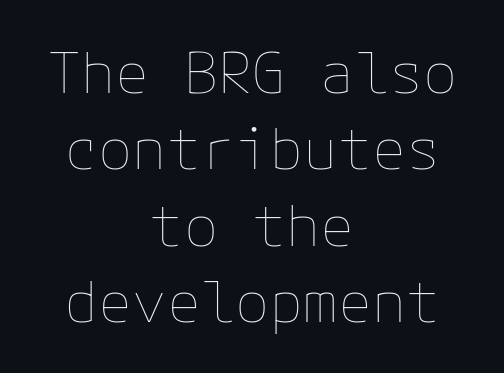
This rendering features lettering with no underline. A typesetter would call this zero additional tracking. Whoever set this chose a conventional vertical rhythm. The axis of the letterforms is exactly vertical.
